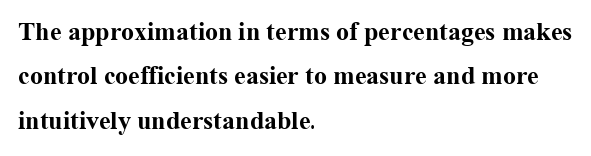
{"italic": "no", "bold": "yes", "underline": "no", "align": "left", "line_spacing_ratio": 1.71, "letter_spacing": "normal", "letter_spacing_em": 0.0, "glyph_px": 26}
